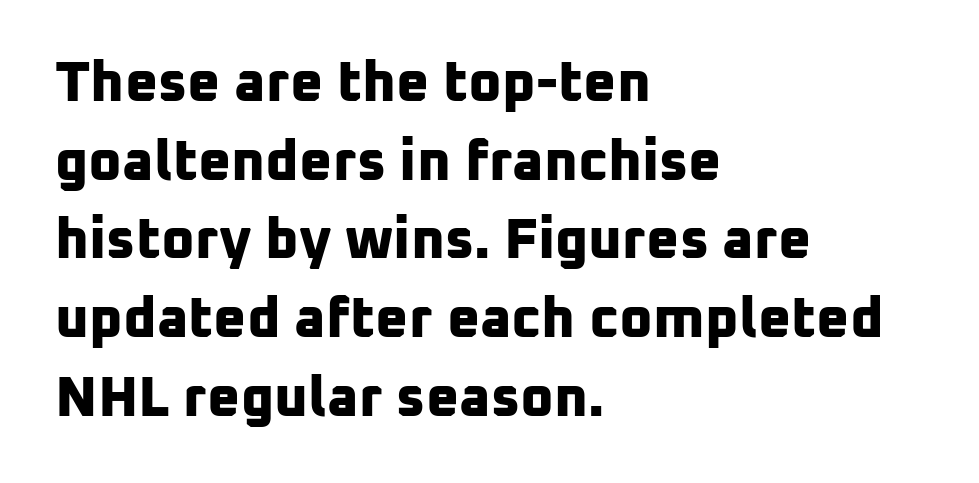
The image shows 57 px bold sans-serif type; set left-aligned, normal line spacing (1.38x), normal letter spacing, not underlined; low stroke contrast and a medium x-height.
